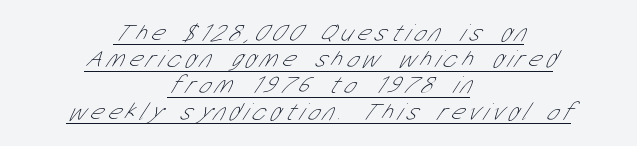
{"bold": "no", "underline": "yes", "align": "center", "line_spacing": "tight", "line_spacing_ratio": 1.05, "glyph_px": 25}
